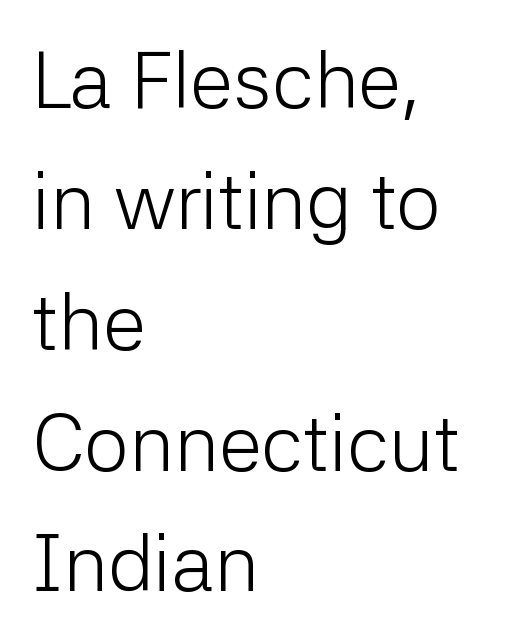
The image shows 79 px light sans-serif type, upright; set left-aligned, normal line spacing (1.53x), normal letter spacing, not underlined; low stroke contrast and a medium x-height.
